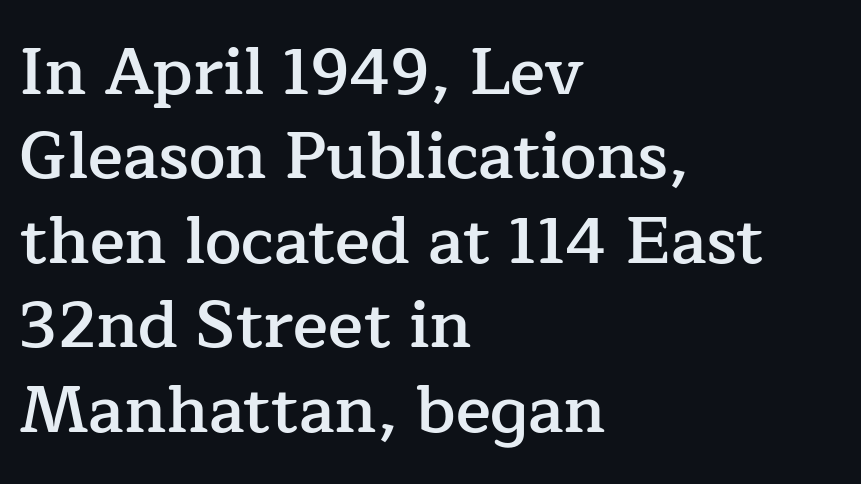
{"serif": "yes", "italic": "no", "bold": "semi", "weight": "semibold", "width": "normal", "stroke_contrast": "low", "x_height": "medium", "monospaced": "no", "underline": "no", "align": "left", "line_spacing": "normal", "line_spacing_ratio": 1.3, "letter_spacing": "normal", "letter_spacing_em": 0.0, "glyph_px": 65}
